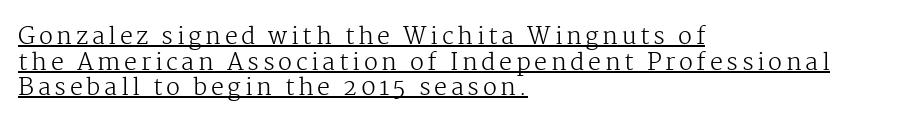
The image shows 23 px text type, upright; set left-aligned, tight line spacing (1.11x), underlined.
